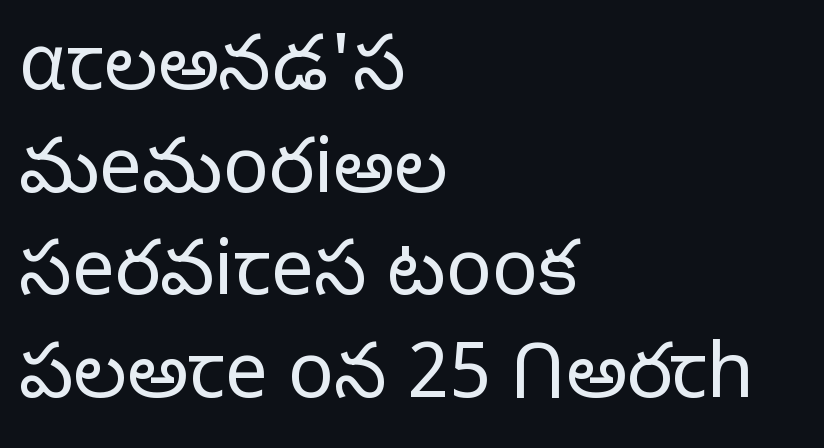
Unbolded letterforms with no extra heft. No feet cap the strokes, marking this as sans-serif type. Left-aligned paragraph, ragged on the right. Note the varied advance widths — an 'i' is clearly narrower than an 'm'. Vertically, the passage feels balanced, rows spaced as you'd expect.
